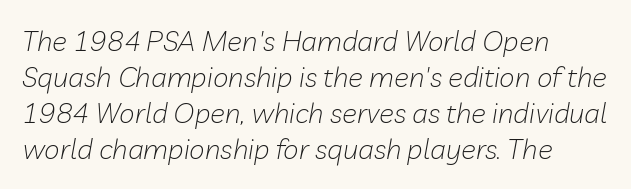
The image shows 28 px light type, italic (leaning right); set left-aligned, normal line spacing (1.29x), normal letter spacing, not underlined; low stroke contrast and a medium x-height.
